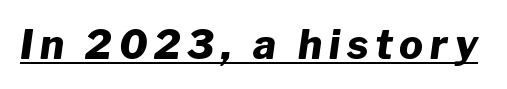
{"italic": "yes", "lean": "right", "slant_degrees": 8, "bold": "yes", "weight": "heavy", "width": "normal", "stroke_contrast": "low", "x_height": "medium", "monospaced": "no", "underline": "yes", "glyph_px": 40}
